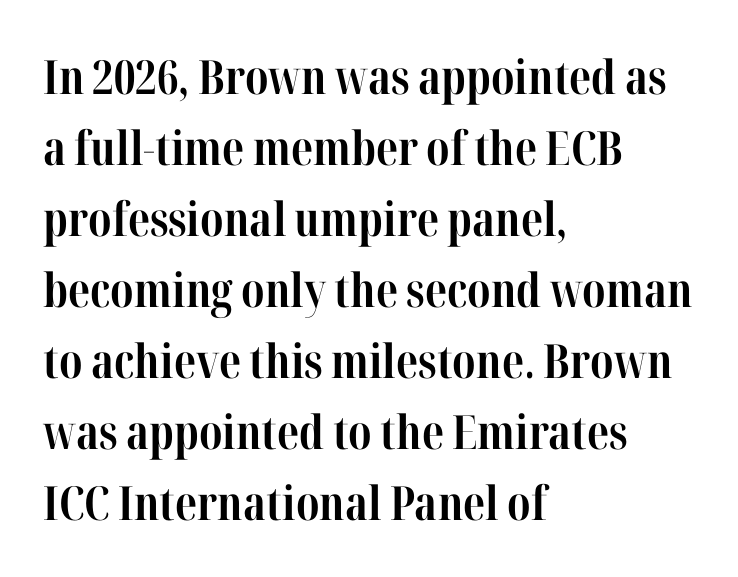
Q: Is the text bold? A: Yes.
Q: Is the text italic (slanted)? A: No, it is upright.
Q: Is the typeface a serif or a sans-serif typeface? A: Serif.
Q: Is the text underlined? A: No.
Q: How is the paragraph aligned? A: Left-aligned.
Q: Is the spacing between letters normal or unusually wide? A: Normal.
Q: Is the spacing between lines tight, normal or loose? A: Normal.
Q: Width (condensed, normal, or wide)? A: Condensed.
Q: Stroke contrast? A: High.
Q: x-height? A: Medium.
Q: Monospaced? A: No.
